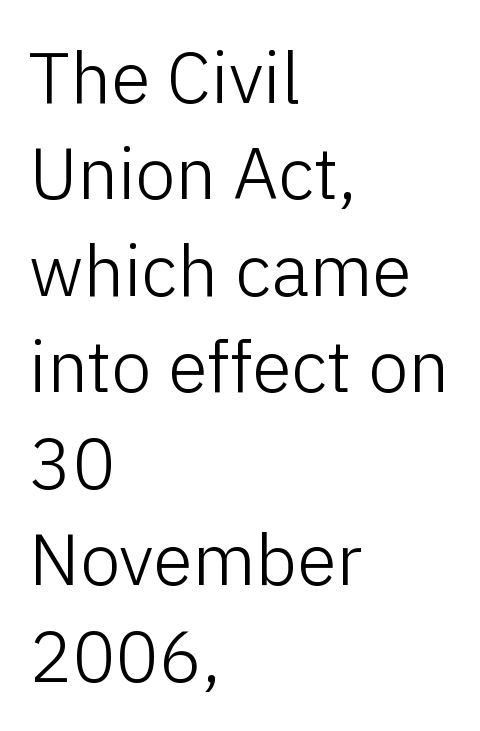
Q: Is the text bold? A: No.
Q: Is the text italic (slanted)? A: No, it is upright.
Q: Is the typeface a serif or a sans-serif typeface? A: Sans-serif.
Q: Is the text underlined? A: No.
Q: How is the paragraph aligned? A: Left-aligned.
Q: Is the spacing between letters normal or unusually wide? A: Normal.
Q: Is the spacing between lines tight, normal or loose? A: Normal.
Q: Width (condensed, normal, or wide)? A: Normal.
Q: Stroke contrast? A: Low.
Q: x-height? A: Medium.
Q: Monospaced? A: No.
